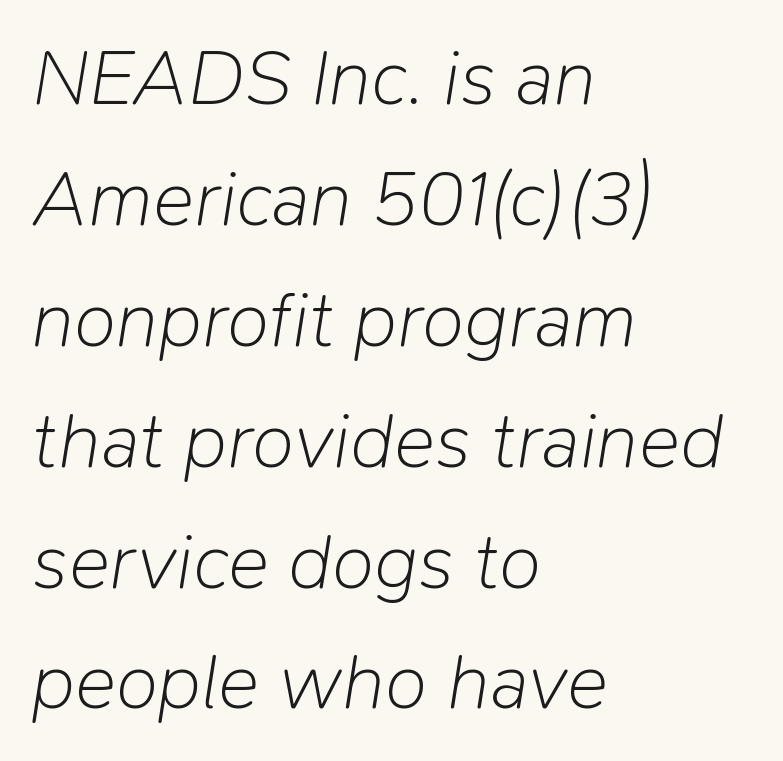
The words here are not underlined. Where is the straight margin? On the left. This is not heavy type; no bold has been used. Notice how the stems are inclined rather than vertical — that's the hallmark of italics. This block has exactly the height ordinary leading produces. Nothing unusual about the tracking: characters are spaced as the font intends.
